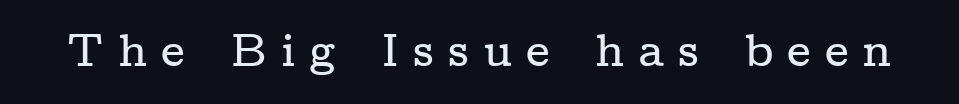
The image shows 46 px wide serif type, upright; set unusually wide letter spacing (+0.3 em), not underlined; low stroke contrast and a medium x-height.
